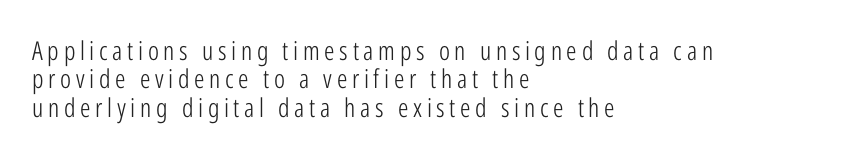
Weight: in the light-to-regular range. The passage shown is not underscored anywhere. Notice how descenders almost collide with the ascenders below — that's tight leading. This is roman type, the default non-slanted kind. Teacher's note: observe the even left margin — that is flush-left alignment.
